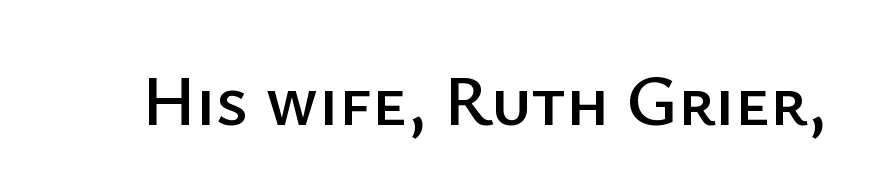
The image shows 71 px sans-serif type, upright; set normal letter spacing, not underlined; low stroke contrast and a medium x-height.
